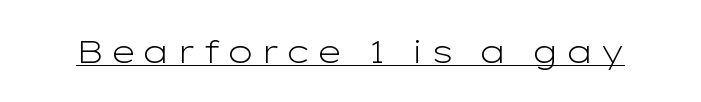
The image shows 32 px light, wide sans-serif type, upright; set underlined; low stroke contrast and a medium x-height.
